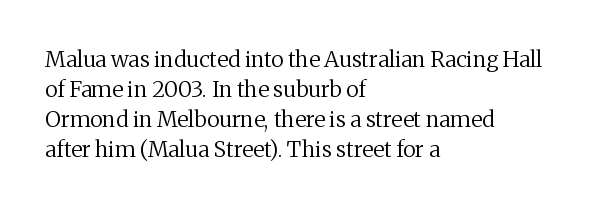
Q: Is the text bold? A: No.
Q: Is the text italic (slanted)? A: No, it is upright.
Q: Is the text underlined? A: No.
Q: How is the paragraph aligned? A: Left-aligned.
Q: Is the spacing between letters normal or unusually wide? A: Normal.
Q: Is the spacing between lines tight, normal or loose? A: Normal.
